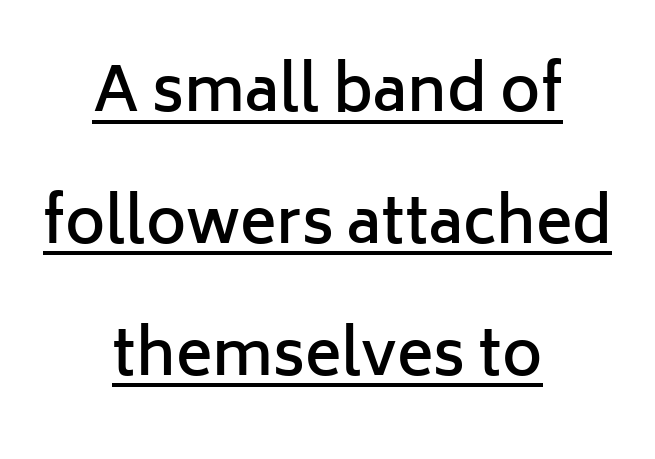
{"serif": "no", "italic": "no", "bold": "semi", "weight": "semibold", "width": "normal", "stroke_contrast": "low", "x_height": "medium", "monospaced": "no", "underline": "yes", "align": "center", "line_spacing": "loose", "line_spacing_ratio": 2.16, "letter_spacing": "normal", "letter_spacing_em": 0.0, "glyph_px": 61}
